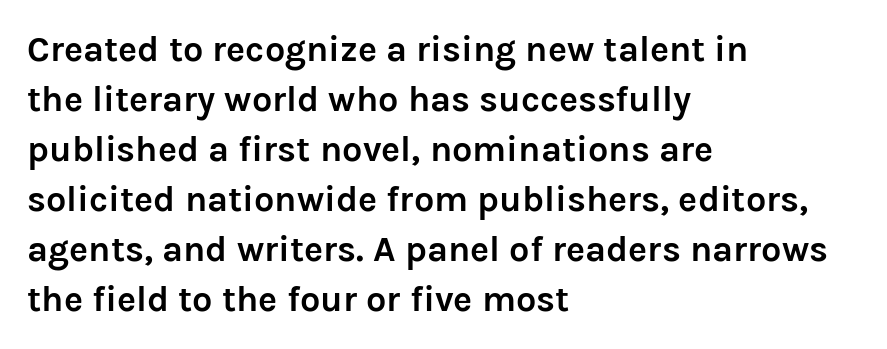
If you measured baseline to baseline, you'd find a middling distance. The passage shown is typeset with a sans-serif family. There is no visible air inserted between adjacent glyphs. Every letter is thick-stroked: bold, no question. The paragraph has a hard left edge and a soft right edge.
